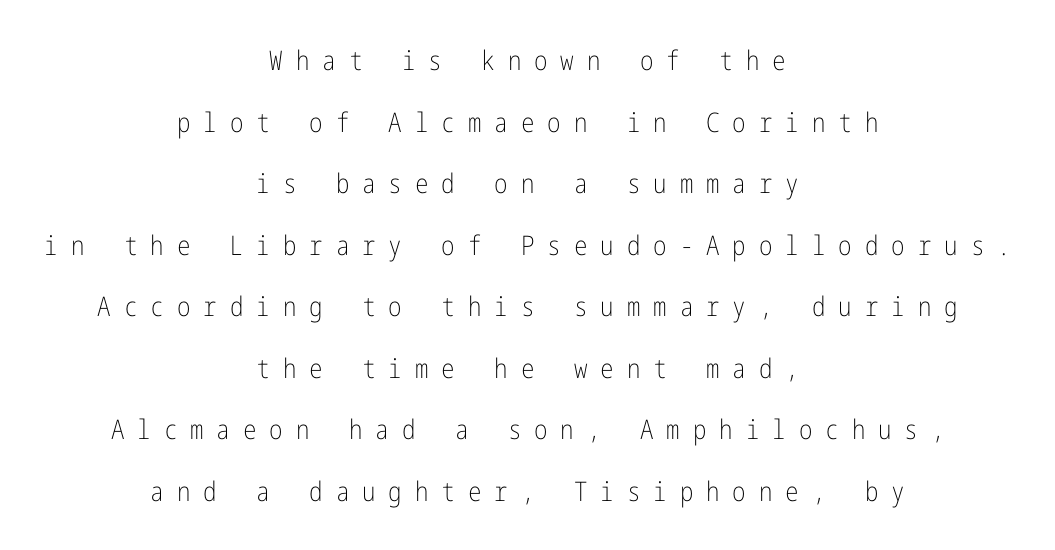
The image shows 27 px text type, upright; set centered, loose line spacing (2.28x), unusually wide letter spacing (+0.48 em), not underlined.
